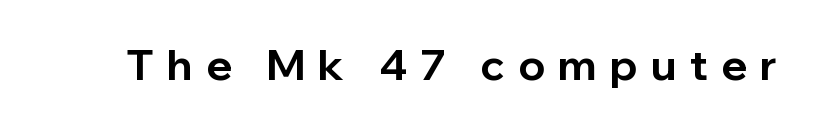
{"serif": "no", "italic": "no", "bold": "yes", "weight": "bold", "width": "normal", "stroke_contrast": "low", "x_height": "medium", "monospaced": "no", "underline": "no", "letter_spacing": "wide", "letter_spacing_em": 0.3, "glyph_px": 43}
